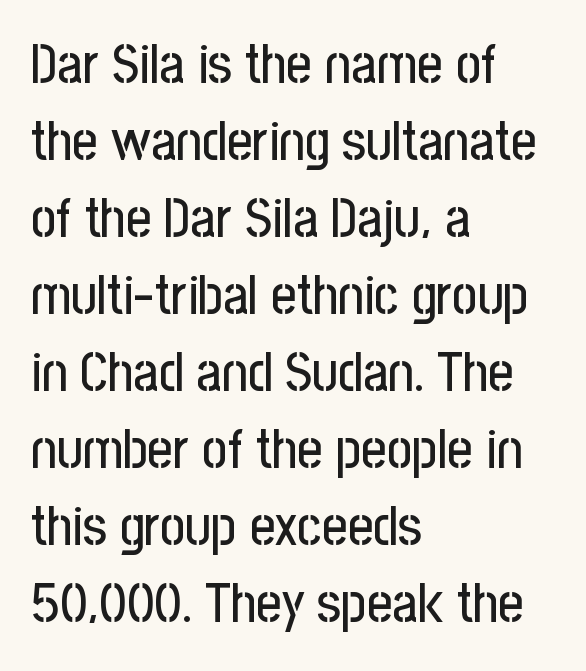
The image shows 55 px condensed sans-serif type, upright; set left-aligned, normal line spacing (1.4x), normal letter spacing, not underlined; low stroke contrast and a medium x-height.
